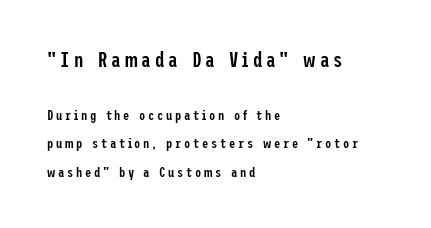
The image shows 21 px text type, upright; set left-aligned, loose line spacing (2.04x), not underlined; the first (top) block is 1.5x larger.
